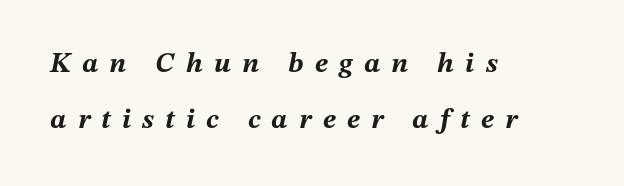
The image shows 28 px bold type, italic (leaning right); set left-aligned, loose line spacing (2.01x), unusually wide letter spacing (+0.4 em), not underlined; medium stroke contrast and a medium x-height.
